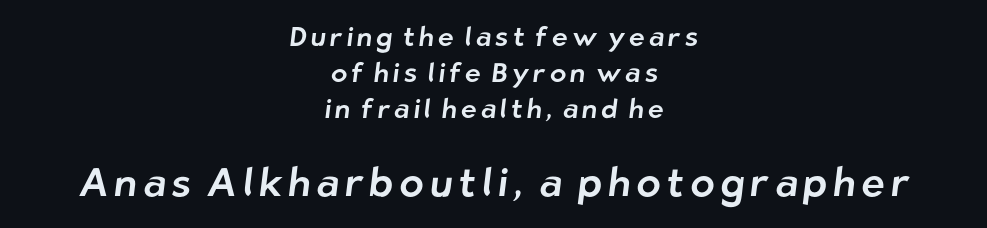
{"serif": "no", "width": "normal", "stroke_contrast": "low", "x_height": "medium", "monospaced": "no", "underline": "no", "align": "center", "line_spacing": "normal", "line_spacing_ratio": 1.33, "larger_block": "second", "size_ratio": 1.48, "glyph_px": 40}
